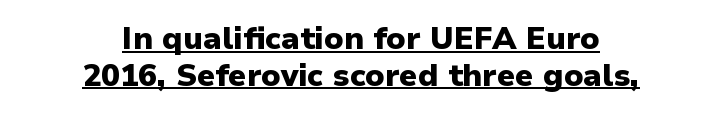
{"serif": "no", "italic": "no", "bold": "yes", "weight": "heavy", "width": "normal", "stroke_contrast": "low", "x_height": "medium", "monospaced": "no", "underline": "yes", "align": "center", "line_spacing_ratio": 1.18, "letter_spacing": "normal", "letter_spacing_em": 0.0, "glyph_px": 31}
